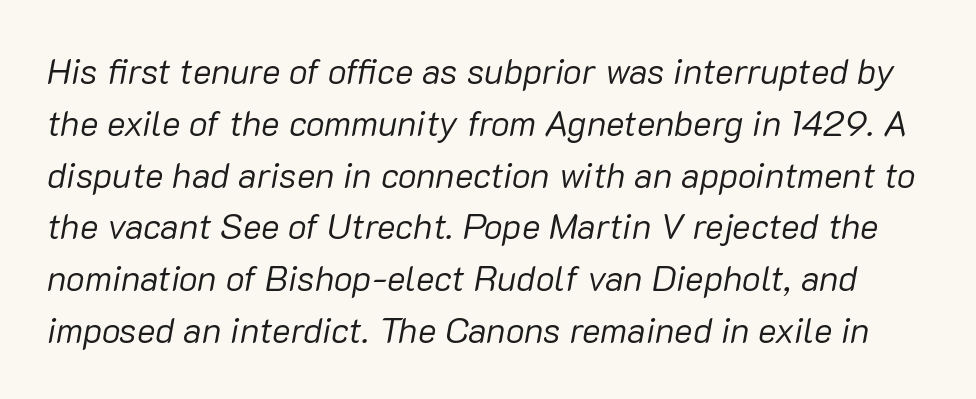
There's an unmistakable incline to the writing here. Just letters on the line, the space beneath them empty. Summary of weight: not heavy and not bold. Compared with typical paragraphs, the rows here are spaced about the same.
